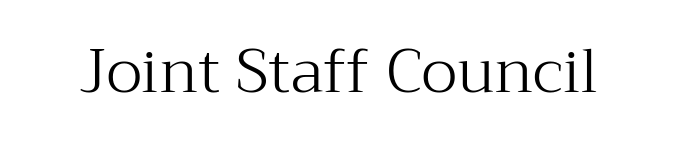
Q: Is the text bold? A: No.
Q: Is the text italic (slanted)? A: No, it is upright.
Q: Is the typeface a serif or a sans-serif typeface? A: Serif.
Q: Is the text underlined? A: No.
Q: Is the spacing between letters normal or unusually wide? A: Normal.
Q: Width (condensed, normal, or wide)? A: Normal.
Q: Stroke contrast? A: Medium.
Q: x-height? A: Medium.
Q: Monospaced? A: No.
